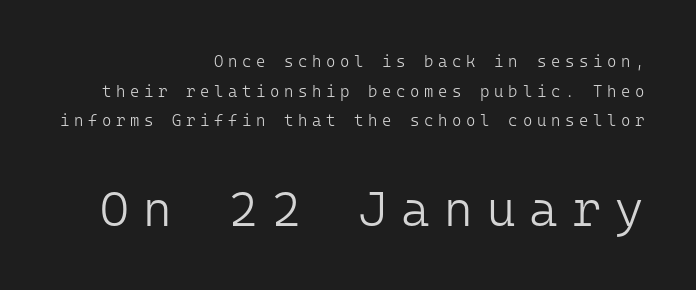
Q: Is the text bold? A: No.
Q: Is the text italic (slanted)? A: No, it is upright.
Q: Is the typeface a serif or a sans-serif typeface? A: Sans-serif.
Q: Is the text underlined? A: No.
Q: How is the paragraph aligned? A: Right-aligned.
Q: Is the spacing between letters normal or unusually wide? A: Unusually wide.
Q: Which block of text is set in a larger size, the first (top) or the second (bottom)? A: The second (bottom) one.
Q: Width (condensed, normal, or wide)? A: Normal.
Q: Stroke contrast? A: Low.
Q: x-height? A: Medium.
Q: Monospaced? A: Yes.
